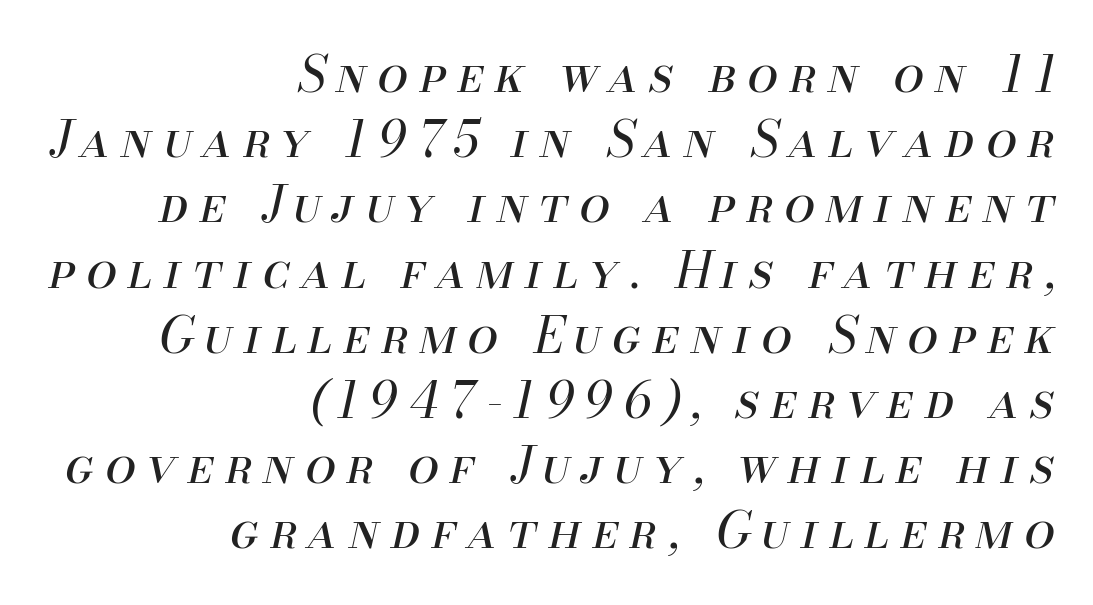
{"italic": "yes", "lean": "right", "slant_degrees": 13, "bold": "no", "weight": "regular", "width": "normal", "stroke_contrast": "medium", "x_height": "small", "monospaced": "no", "underline": "no", "align": "right", "line_spacing": "normal", "line_spacing_ratio": 1.33, "letter_spacing": "wide", "letter_spacing_em": 0.23, "glyph_px": 49}
